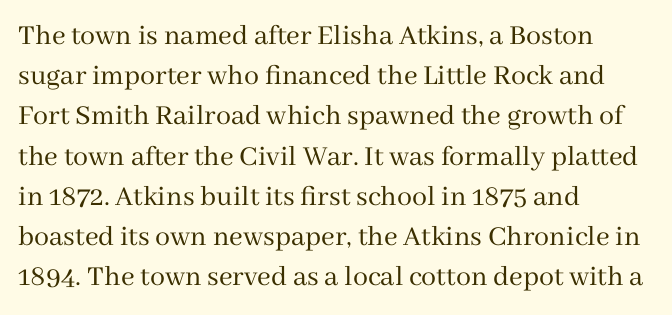
{"serif": "yes", "italic": "no", "bold": "no", "weight": "regular", "width": "normal", "stroke_contrast": "medium", "x_height": "medium", "monospaced": "no", "underline": "no", "align": "left", "line_spacing": "normal", "line_spacing_ratio": 1.34, "letter_spacing": "normal", "letter_spacing_em": 0.0, "glyph_px": 30}
